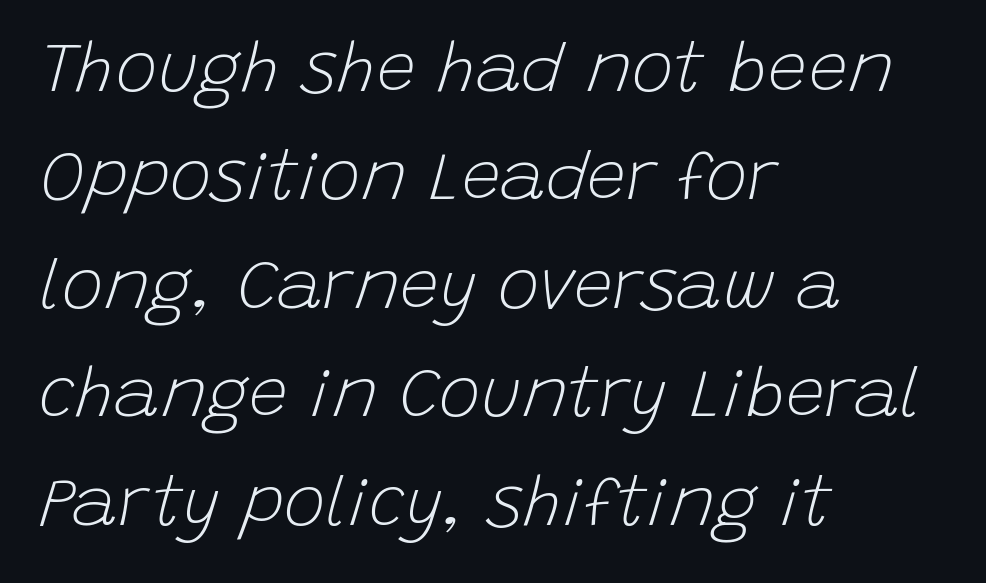
Q: Is the text bold? A: No.
Q: Is the text italic (slanted)? A: Yes, it leans right by about 15 degrees.
Q: Is the text underlined? A: No.
Q: How is the paragraph aligned? A: Left-aligned.
Q: Is the spacing between letters normal or unusually wide? A: Normal.
Q: Is the spacing between lines tight, normal or loose? A: Normal.
Q: Width (condensed, normal, or wide)? A: Normal.
Q: Stroke contrast? A: Low.
Q: x-height? A: Large.
Q: Monospaced? A: No.
